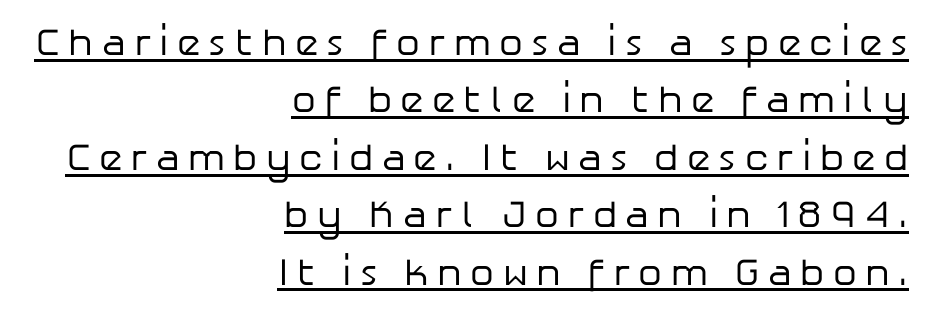
Q: Is the text bold? A: No.
Q: Is the text italic (slanted)? A: No, it is upright.
Q: Is the typeface a serif or a sans-serif typeface? A: Sans-serif.
Q: Is the text underlined? A: Yes.
Q: How is the paragraph aligned? A: Right-aligned.
Q: Is the spacing between letters normal or unusually wide? A: Unusually wide.
Q: Is the spacing between lines tight, normal or loose? A: Normal.
Q: Width (condensed, normal, or wide)? A: Normal.
Q: Stroke contrast? A: Low.
Q: x-height? A: Medium.
Q: Monospaced? A: No.
